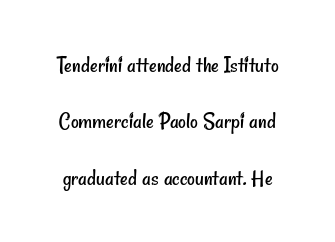
The image shows 24 px text type; set loose line spacing (2.35x), normal letter spacing, not underlined.
